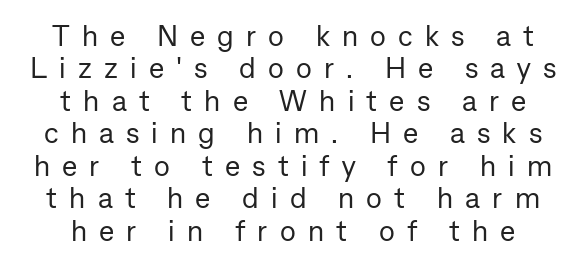
Q: Is the text bold? A: No.
Q: Is the text italic (slanted)? A: No, it is upright.
Q: Is the typeface a serif or a sans-serif typeface? A: Sans-serif.
Q: Is the text underlined? A: No.
Q: How is the paragraph aligned? A: Centered.
Q: Is the spacing between letters normal or unusually wide? A: Unusually wide.
Q: Is the spacing between lines tight, normal or loose? A: Tight.
Q: Width (condensed, normal, or wide)? A: Normal.
Q: Stroke contrast? A: Low.
Q: x-height? A: Medium.
Q: Monospaced? A: No.
